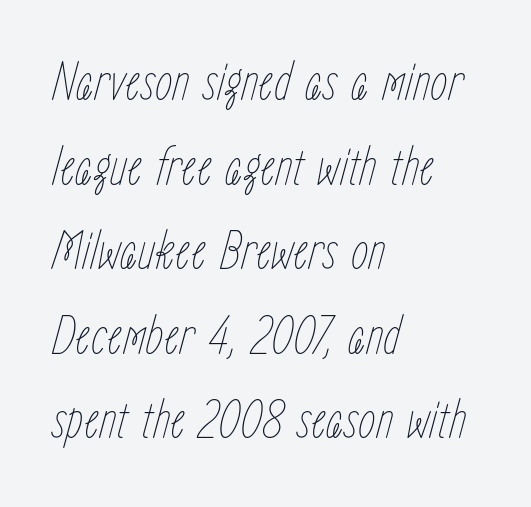
Letters rest on an invisible, unmarked baseline. Is the type slanted? Yes — the strokes lean at a clear angle. The leading is moderate, giving the passage an even texture. Inter-character spacing is left at the font's built-in metrics. Does the copy run flush right? No — it runs flush left.
